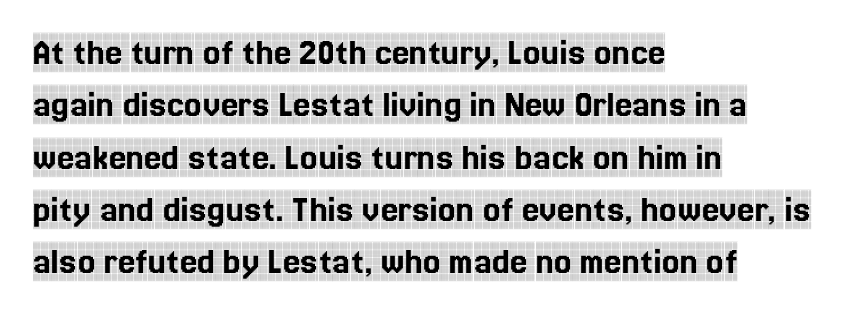
Honestly, there is no underline to notice here at all. Which margin do the lines hug? The left one — the right edge is uneven. The face used here is rendered with its standard letterfit. Posture: upright roman. The face used here is proportionally spaced, like ordinary book or web type. Type style note: has serifs.
